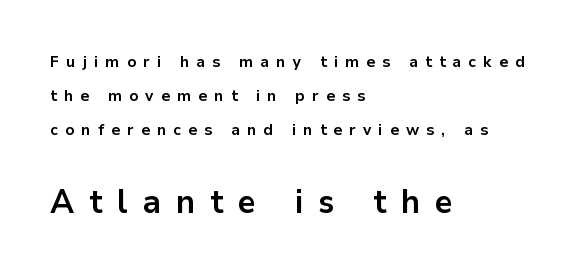
Q: Is the text bold? A: Yes.
Q: Is the text italic (slanted)? A: No, it is upright.
Q: Is the typeface a serif or a sans-serif typeface? A: Sans-serif.
Q: Is the text underlined? A: No.
Q: How is the paragraph aligned? A: Left-aligned.
Q: Is the spacing between letters normal or unusually wide? A: Unusually wide.
Q: Is the spacing between lines tight, normal or loose? A: Loose.
Q: Which block of text is set in a larger size, the first (top) or the second (bottom)? A: The second (bottom) one.
Q: Width (condensed, normal, or wide)? A: Normal.
Q: Stroke contrast? A: Low.
Q: x-height? A: Medium.
Q: Monospaced? A: No.
